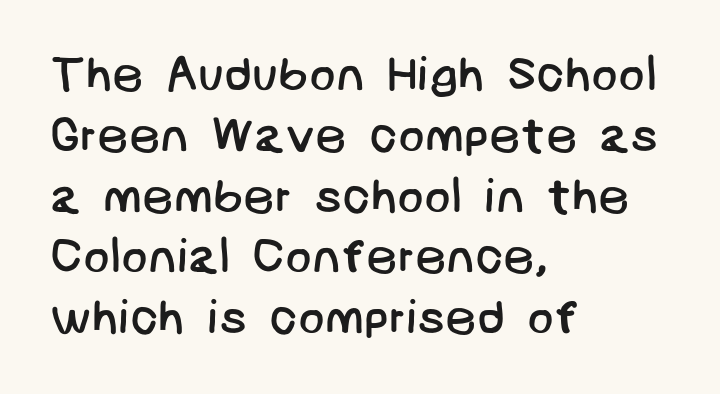
{"serif": "no", "bold": "no", "weight": "regular", "width": "normal", "stroke_contrast": "low", "x_height": "large", "underline": "no", "align": "left", "line_spacing_ratio": 1.24, "letter_spacing": "normal", "letter_spacing_em": 0.0, "glyph_px": 49}
